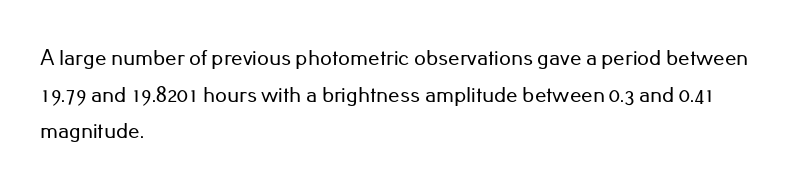
The image shows 23 px text type, upright; set left-aligned, normal line spacing (1.59x), normal letter spacing, not underlined.
